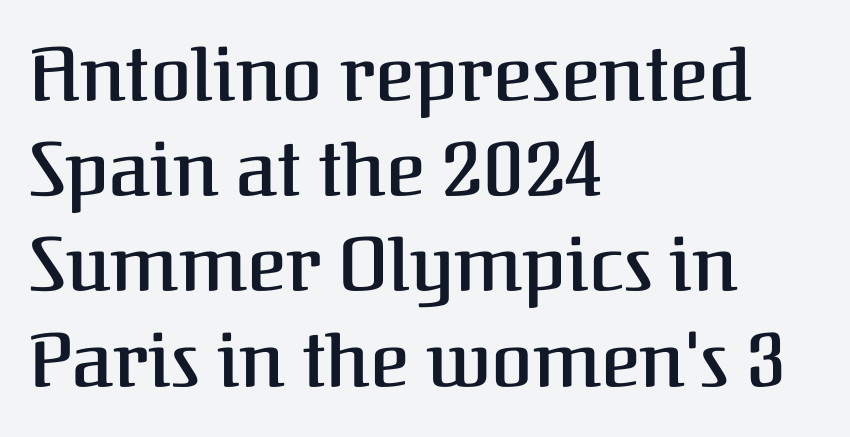
Q: Is the text bold? A: Semi-bold.
Q: Is the text italic (slanted)? A: No, it is upright.
Q: Is the typeface a serif or a sans-serif typeface? A: Serif.
Q: Is the text underlined? A: No.
Q: How is the paragraph aligned? A: Left-aligned.
Q: Is the spacing between letters normal or unusually wide? A: Normal.
Q: Is the spacing between lines tight, normal or loose? A: Normal.
Q: Width (condensed, normal, or wide)? A: Normal.
Q: Stroke contrast? A: Medium.
Q: x-height? A: Medium.
Q: Monospaced? A: No.
